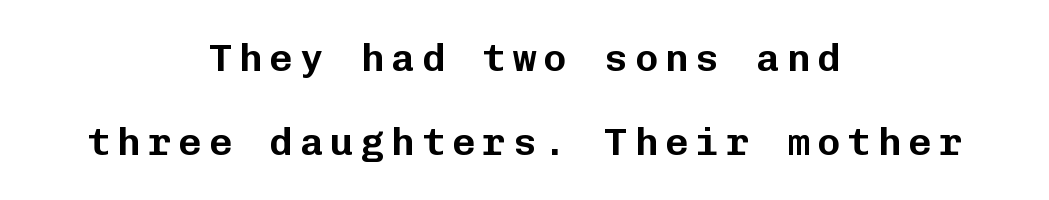
{"serif": "no", "italic": "no", "width": "normal", "stroke_contrast": "low", "x_height": "medium", "monospaced": "yes", "underline": "no", "align": "center", "line_spacing": "loose", "line_spacing_ratio": 2.16, "glyph_px": 39}
